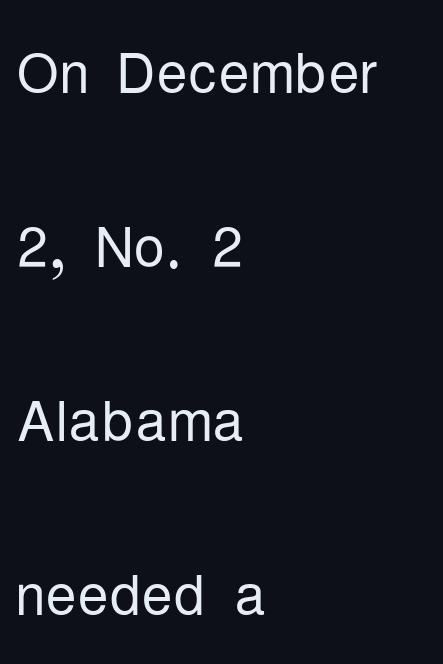
Q: Is the text bold? A: No.
Q: Is the text italic (slanted)? A: No, it is upright.
Q: Is the typeface a serif or a sans-serif typeface? A: Sans-serif.
Q: Is the text underlined? A: No.
Q: How is the paragraph aligned? A: Left-aligned.
Q: Is the spacing between letters normal or unusually wide? A: Normal.
Q: Is the spacing between lines tight, normal or loose? A: Loose.
Q: Width (condensed, normal, or wide)? A: Condensed.
Q: Stroke contrast? A: Low.
Q: x-height? A: Medium.
Q: Monospaced? A: No.
